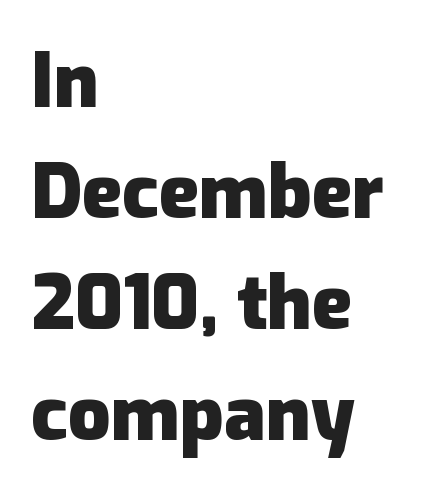
Q: Is the text bold? A: Yes.
Q: Is the text italic (slanted)? A: No, it is upright.
Q: Is the typeface a serif or a sans-serif typeface? A: Sans-serif.
Q: Is the text underlined? A: No.
Q: How is the paragraph aligned? A: Left-aligned.
Q: Is the spacing between letters normal or unusually wide? A: Normal.
Q: Is the spacing between lines tight, normal or loose? A: Normal.
Q: Width (condensed, normal, or wide)? A: Normal.
Q: Stroke contrast? A: Low.
Q: x-height? A: Medium.
Q: Monospaced? A: No.
